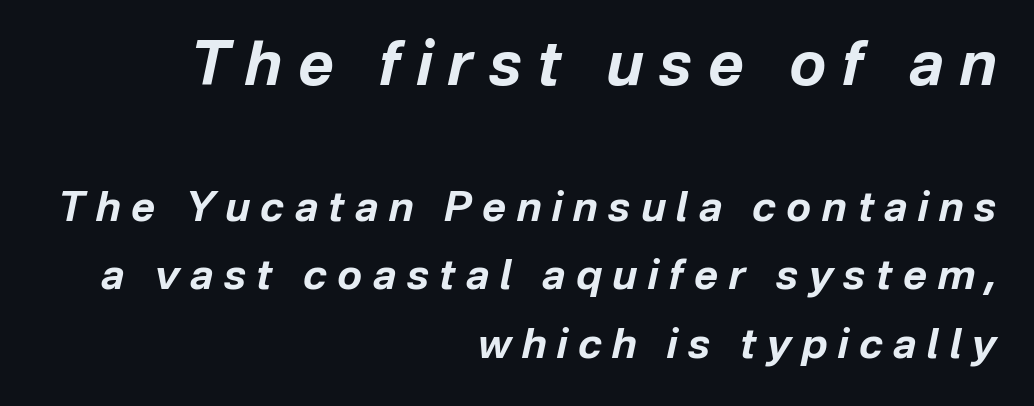
{"italic": "yes", "lean": "right", "slant_degrees": 12, "bold": "yes", "weight": "bold", "width": "normal", "stroke_contrast": "low", "x_height": "medium", "monospaced": "no", "underline": "no", "align": "right", "line_spacing": "normal", "line_spacing_ratio": 1.67, "letter_spacing": "wide", "letter_spacing_em": 0.26, "larger_block": "first", "size_ratio": 1.49, "glyph_px": 61}
